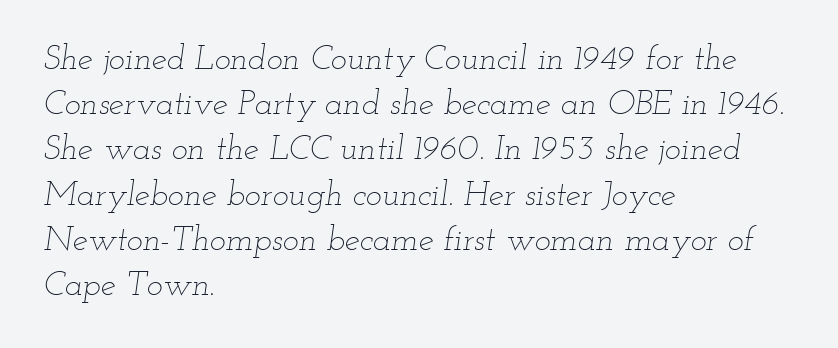
{"italic": "yes", "lean": "right", "slant_degrees": 12, "bold": "no", "weight": "thin", "width": "wide", "stroke_contrast": "low", "x_height": "small", "monospaced": "no", "underline": "no", "align": "left", "line_spacing": "normal", "line_spacing_ratio": 1.33, "letter_spacing": "normal", "letter_spacing_em": 0.0, "glyph_px": 34}
